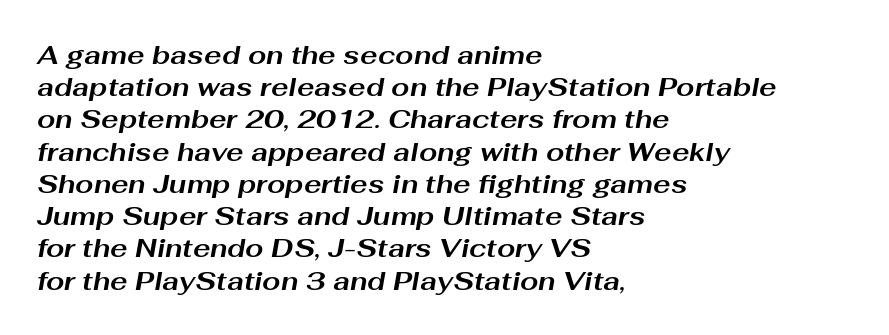
The image shows 26 px bold type, italic (leaning right); set left-aligned, line spacing 1.24x, normal letter spacing, not underlined.
